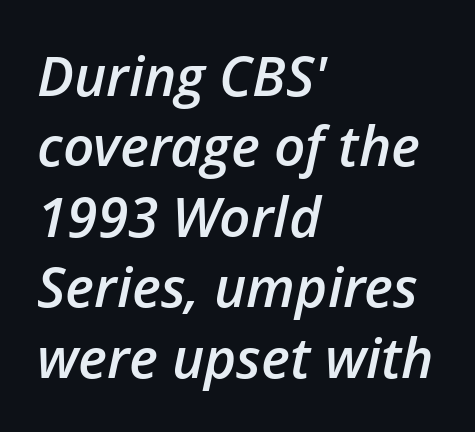
The image shows 55 px semibold type, italic (leaning right); set left-aligned, normal line spacing (1.28x), normal letter spacing, not underlined; low stroke contrast and a medium x-height.
